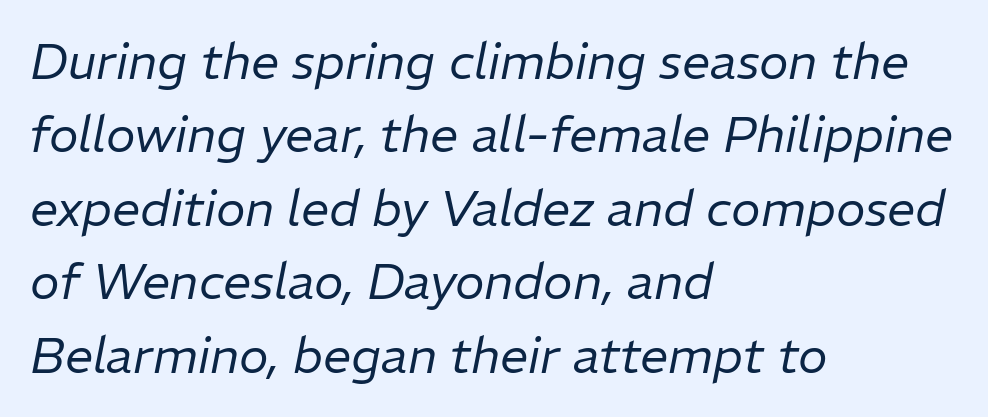
Q: Is the text bold? A: No.
Q: Is the text italic (slanted)? A: Yes, it leans right by about 11 degrees.
Q: Is the text underlined? A: No.
Q: How is the paragraph aligned? A: Left-aligned.
Q: Is the spacing between letters normal or unusually wide? A: Normal.
Q: Is the spacing between lines tight, normal or loose? A: Normal.
Q: Width (condensed, normal, or wide)? A: Normal.
Q: Stroke contrast? A: Low.
Q: x-height? A: Medium.
Q: Monospaced? A: No.
